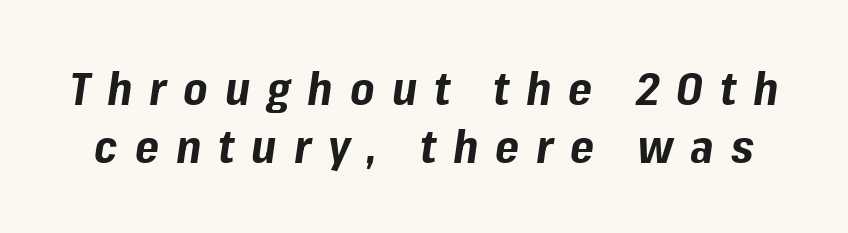
A bare baseline throughout the passage. Horizontal bands of white between lines are of average thickness. The horizontal fit of the characters is loose and conspicuously gappy. Compared with ordinary roman type, these characters are visibly tilted. The letters advance in unequal steps, a hallmark of proportional type. On the weight axis this lands at bold, roughly 700.
